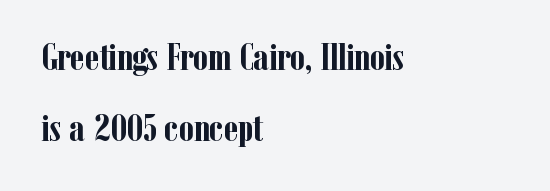
Visually the block forms a straight wall on the left and a jagged coastline on the right. Rule under the text: the space is simply empty. The rendering uses natural spacing where letterforms have individual widths. In terms of weight, the rendering is a true, heavy bold. The letters stand upright; this is a roman face.
